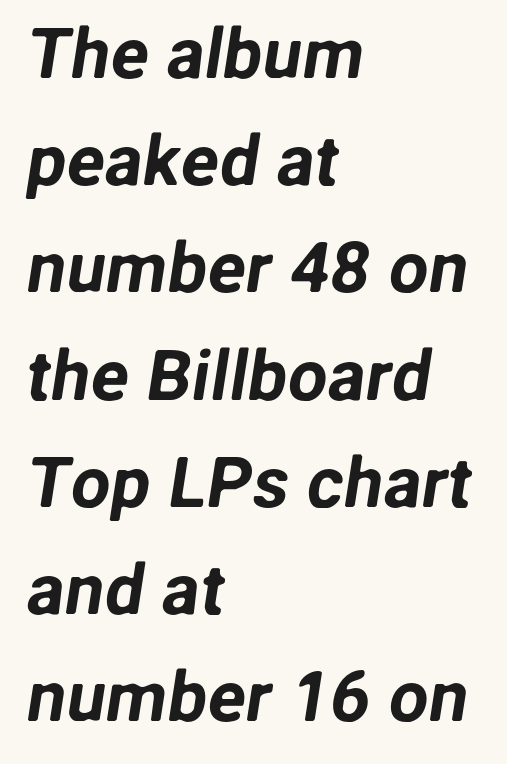
Q: Is the typeface a serif or a sans-serif typeface? A: Sans-serif.
Q: Is the text underlined? A: No.
Q: How is the paragraph aligned? A: Left-aligned.
Q: Is the spacing between letters normal or unusually wide? A: Normal.
Q: Is the spacing between lines tight, normal or loose? A: Normal.
Q: Width (condensed, normal, or wide)? A: Normal.
Q: Stroke contrast? A: Low.
Q: x-height? A: Medium.
Q: Monospaced? A: No.
